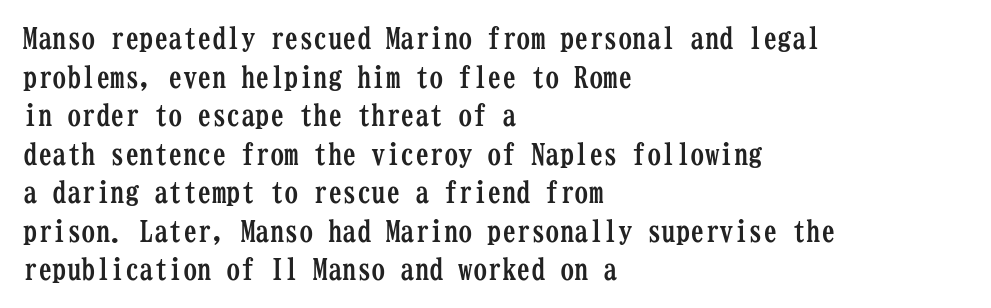
The image shows 29 px semibold, condensed serif type, upright, monospaced; set left-aligned, normal line spacing (1.33x), normal letter spacing, not underlined; low stroke contrast and a medium x-height.
